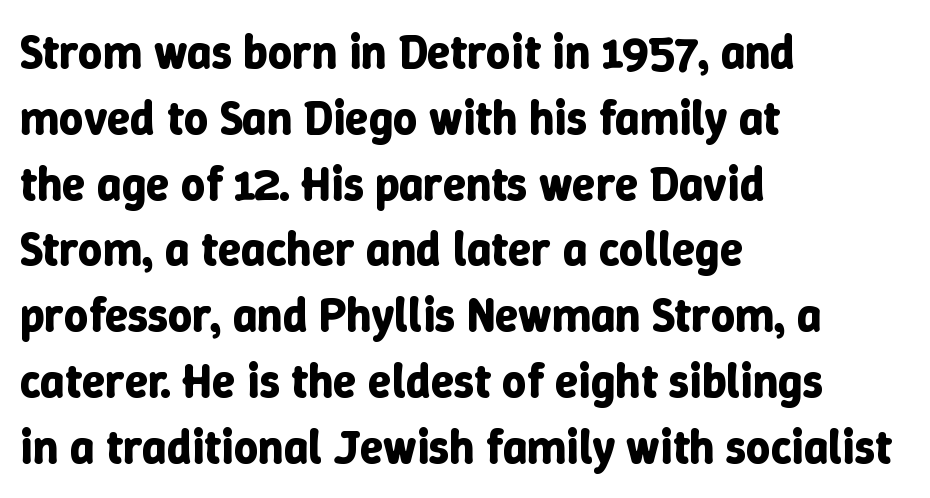
Nobody drew a line under any word here. Set as a true bold cut, around the 700 mark. The setting favours the left margin, as ordinary paragraphs usually do. Students, observe: this is what conventionally led text looks like.
